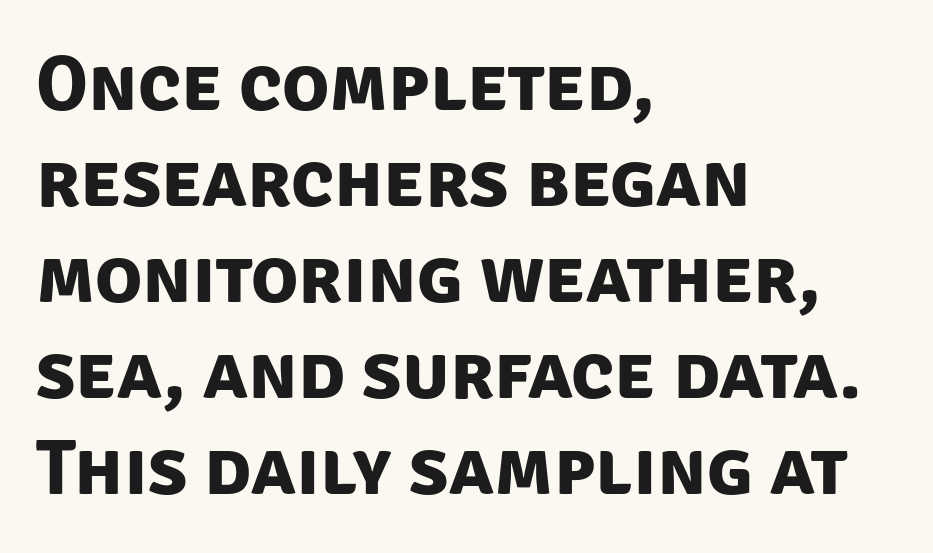
{"serif": "no", "bold": "yes", "weight": "bold", "width": "normal", "stroke_contrast": "low", "x_height": "large", "monospaced": "no", "underline": "no", "align": "left", "line_spacing_ratio": 1.23, "letter_spacing": "normal", "letter_spacing_em": 0.0, "glyph_px": 78}
